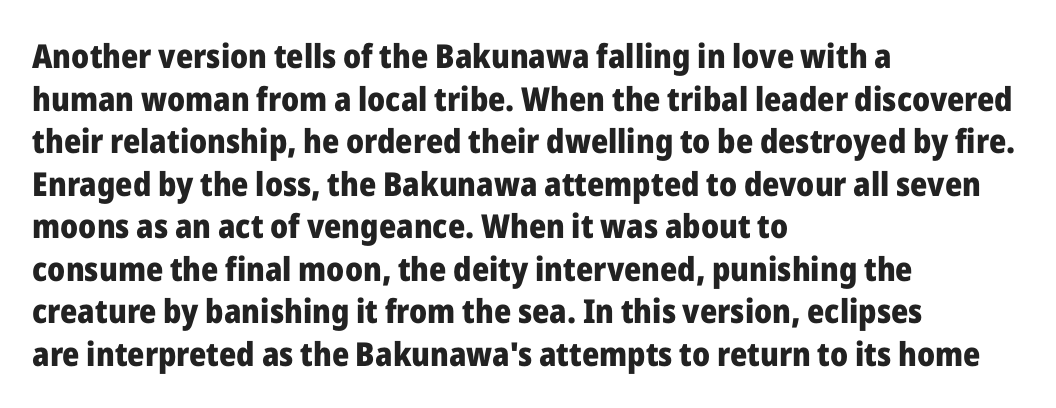
The image shows 33 px heavy sans-serif type, upright; set left-aligned, normal line spacing (1.29x), normal letter spacing, not underlined; low stroke contrast and a medium x-height.
